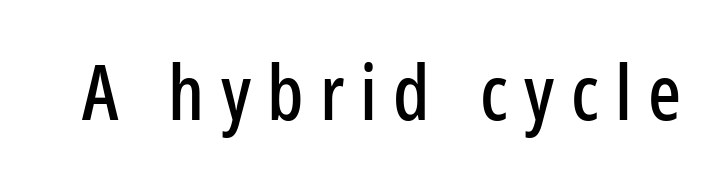
Q: Is the text italic (slanted)? A: No, it is upright.
Q: Is the typeface a serif or a sans-serif typeface? A: Sans-serif.
Q: Is the text underlined? A: No.
Q: Is the spacing between letters normal or unusually wide? A: Unusually wide.
Q: Width (condensed, normal, or wide)? A: Condensed.
Q: Stroke contrast? A: Low.
Q: x-height? A: Medium.
Q: Monospaced? A: No.
